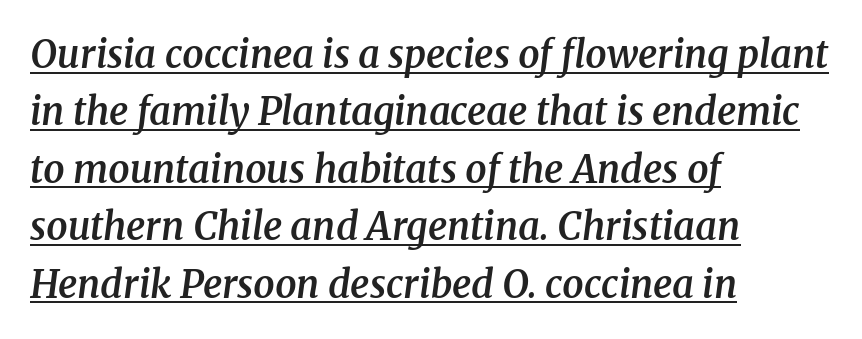
Does the weight exceed regular? Yes, but only to semibold. Do the characters align in a grid? No, the font is proportional. Look at the bottom of the vertical strokes: they flare into serifs here. In terms of leading, this rendering sits right in the middle. It's the slanting kind of type. The typesetter has applied underlining to the passage shown.
